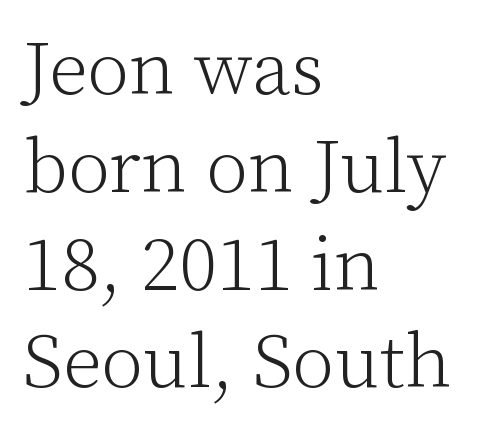
The image shows 77 px light serif type, upright; set left-aligned, normal line spacing (1.27x), normal letter spacing, not underlined; low stroke contrast and a medium x-height.
